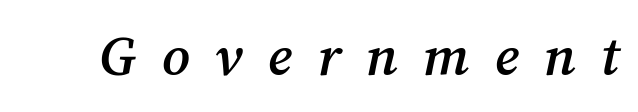
The image shows 55 px semibold serif type, italic (leaning right); set unusually wide letter spacing (+0.46 em), not underlined; medium stroke contrast and a medium x-height.
